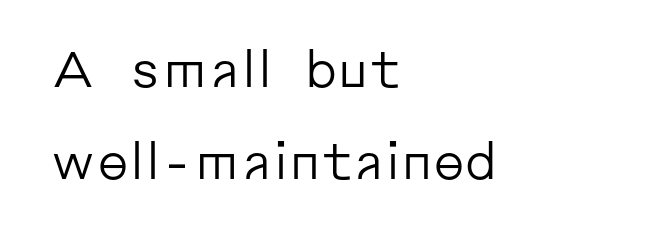
The image shows 50 px regular-weight sans-serif type, upright; set left-aligned, line spacing 1.85x, normal letter spacing, not underlined; low stroke contrast and a medium x-height.
